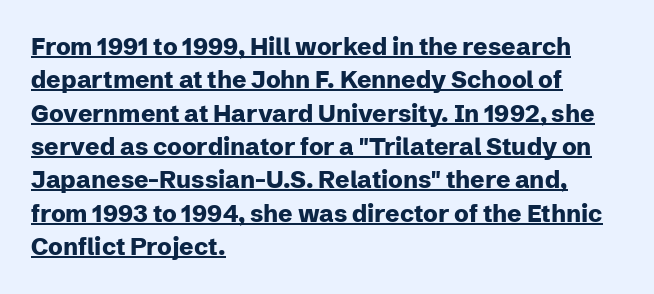
Unlike italic type, these characters show no tilt at all. Strokes here are thick enough to call this a true bold. Decoration check: the copy is underlined. The type is set solid horizontally, with unmodified tracking. Leftover space on each line is placed entirely after the last word. Compared with typical paragraphs, the rows here are spaced about the same.
